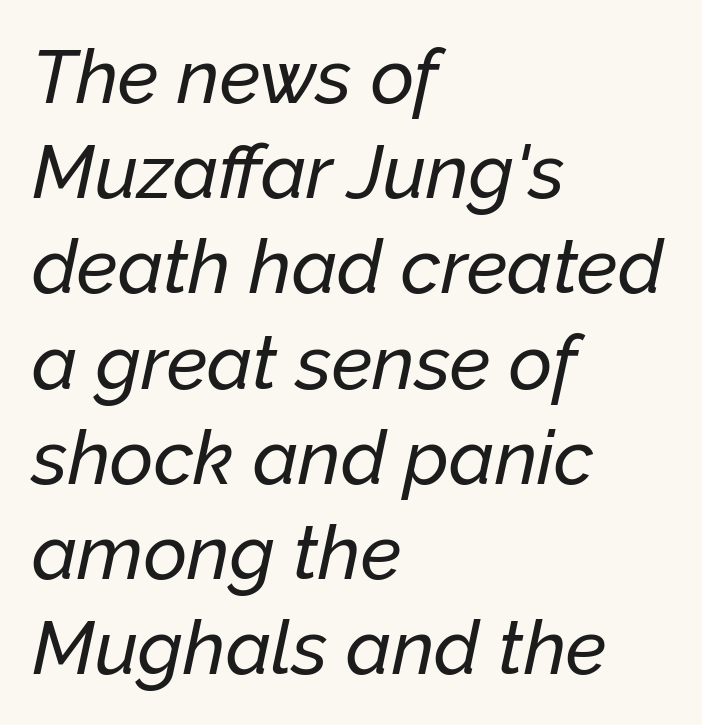
In terms of leading, this rendering sits right in the middle. Horizontally, the lines are justified to the leading edge only. The rendering applies a slant to the glyphs. This rendering features lettering with no underline.
